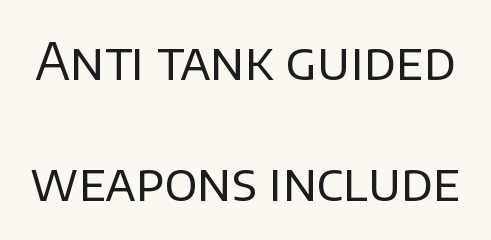
The image shows 52 px regular-weight sans-serif type, upright; set loose line spacing (2.33x), normal letter spacing, not underlined; low stroke contrast and a large x-height.
